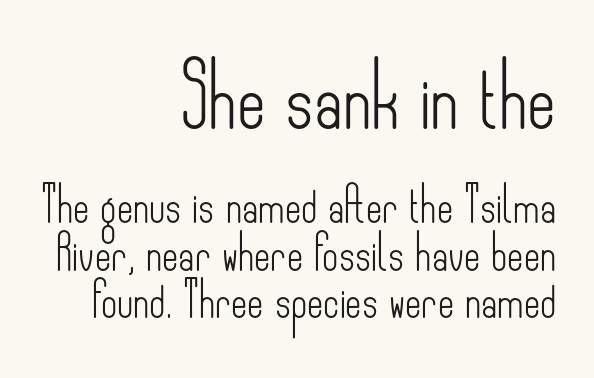
The weight tops out at a normal text grade. Casual observation: everything's shoved over to the right. Character widths vary here, with narrow letters taking less room than wide ones. One glance says typical: line gaps are just what's usual. Of the two passages, the one on top uses the larger point size. The horizontal fit of the characters is conventional and even.
